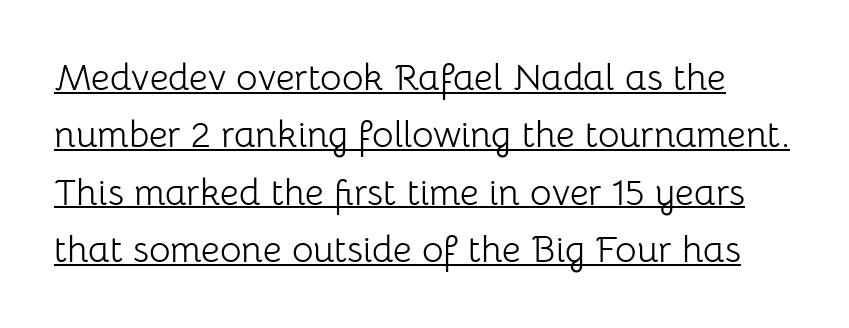
Q: Is the text bold? A: No.
Q: Is the text italic (slanted)? A: No, it is upright.
Q: Is the typeface a serif or a sans-serif typeface? A: Sans-serif.
Q: Is the text underlined? A: Yes.
Q: Is the spacing between letters normal or unusually wide? A: Normal.
Q: Is the spacing between lines tight, normal or loose? A: Normal.
Q: Width (condensed, normal, or wide)? A: Normal.
Q: Stroke contrast? A: Low.
Q: x-height? A: Medium.
Q: Monospaced? A: No.
